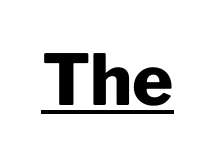
{"serif": "no", "italic": "no", "bold": "yes", "weight": "heavy", "width": "normal", "stroke_contrast": "low", "x_height": "medium", "monospaced": "no", "underline": "yes", "letter_spacing": "normal", "letter_spacing_em": 0.0, "glyph_px": 70}
